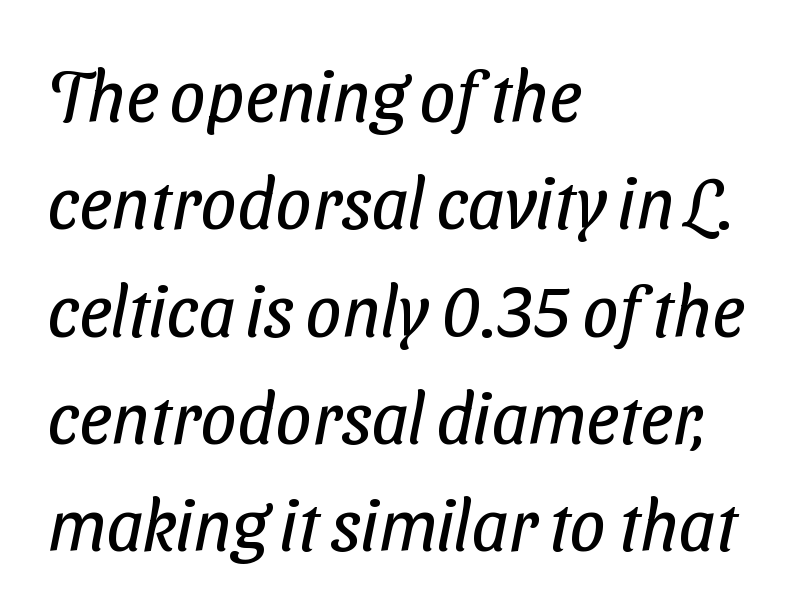
Only glyphs here, with clear space below each row. You could call the tracking neutral — neither tight nor loose. A light-to-regular cut is what we see here. Summary of vertical rhythm: regular, with standard interline spacing.
